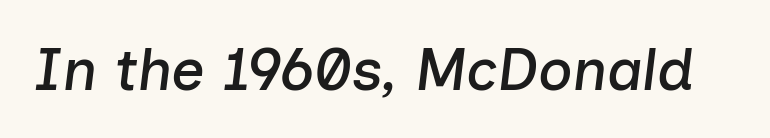
Each letter keeps its own natural width here, so spacing adapts to shape. Words float on clear page, feet unadorned. Standard letterfit; no display-style spreading of the glyphs. An italicized treatment has been applied to the whole sample.
